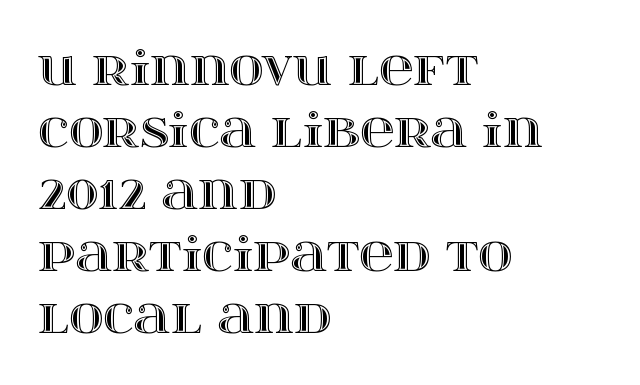
Notice how the stems are strictly vertical — no italics here. Where is the straight margin? On the left. The zone under the glyphs is completely vacant. The letters sit at their default tracking, neither squeezed nor spread. This block has exactly the height ordinary leading produces.
